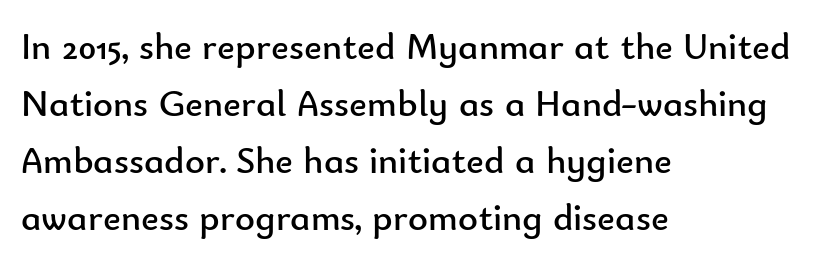
The image shows 38 px regular-weight sans-serif type, upright; set left-aligned, normal line spacing (1.5x), normal letter spacing, not underlined; low stroke contrast and a small x-height.
